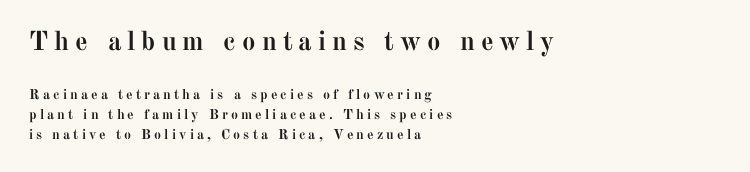
Q: Is the text bold? A: Yes.
Q: Is the text italic (slanted)? A: No, it is upright.
Q: Is the text underlined? A: No.
Q: How is the paragraph aligned? A: Left-aligned.
Q: Is the spacing between letters normal or unusually wide? A: Unusually wide.
Q: Is the spacing between lines tight, normal or loose? A: Normal.
Q: Which block of text is set in a larger size, the first (top) or the second (bottom)? A: The first (top) one.
